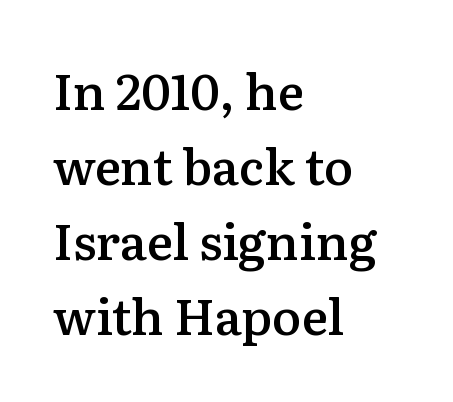
Is the letter spacing exaggerated? No — it looks like the ordinary default. These words are printed semibold, heavier than regular yet not bold. The space beneath each line is pristine and unruled. A serif font was chosen for this passage.
